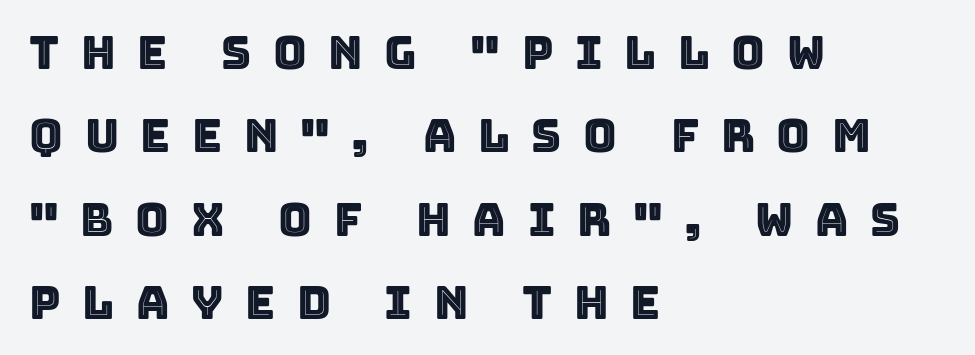
Reading down the block, your eye returns to a fixed left position each line. Substantial extra tracking has been applied to these lines. Character widths vary here, with narrow letters taking less room than wide ones. Italic: no, the glyphs are upright roman. The strip under each line holds only bare page.
